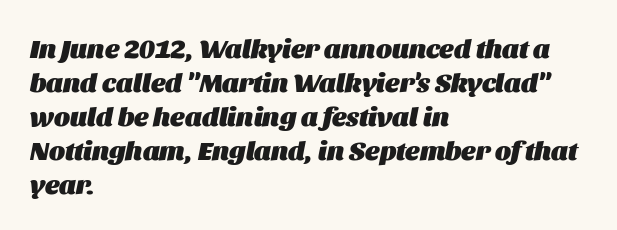
Each new line begins a customary step beneath the previous one. The whole block is typeset with a tilt. Heavy-handed strokes throughout: this text is bold. Words appear dense and cohesive because spacing is normal.
